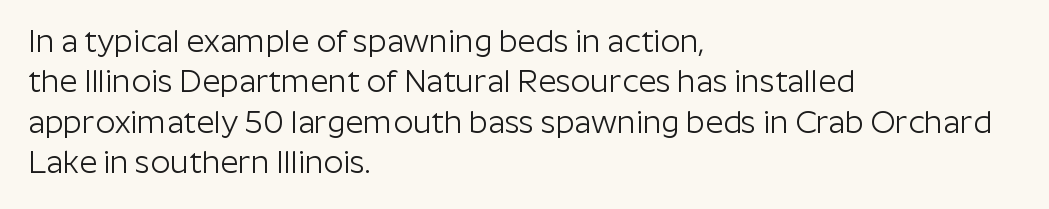
Q: Is the text bold? A: No.
Q: Is the text italic (slanted)? A: No, it is upright.
Q: Is the typeface a serif or a sans-serif typeface? A: Sans-serif.
Q: Is the text underlined? A: No.
Q: How is the paragraph aligned? A: Left-aligned.
Q: Is the spacing between letters normal or unusually wide? A: Normal.
Q: Is the spacing between lines tight, normal or loose? A: Normal.
Q: Width (condensed, normal, or wide)? A: Normal.
Q: Stroke contrast? A: Low.
Q: x-height? A: Medium.
Q: Monospaced? A: No.
